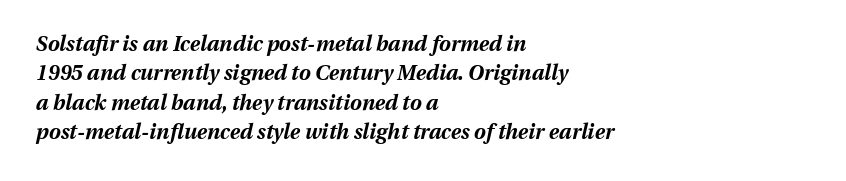
The image shows 21 px bold type, italic (leaning right); set left-aligned, normal line spacing (1.4x), normal letter spacing, not underlined.
